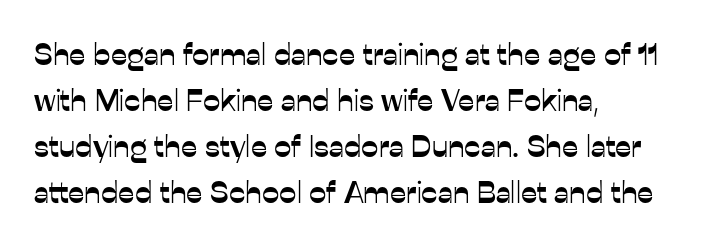
Vertical spacing — default. A roman cut, with each character standing at attention. A bare baseline throughout the passage. Compared with a centered layout, this one pins lines to the left instead.
